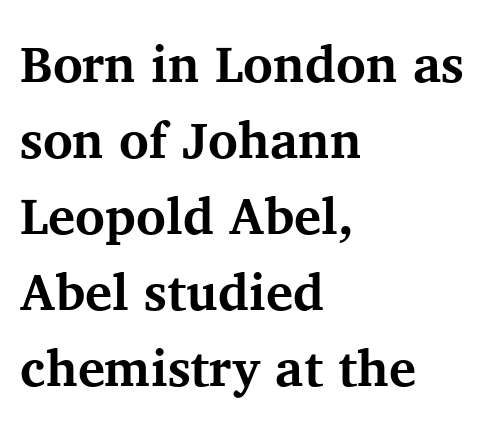
The image shows 51 px bold serif type, upright; set left-aligned, normal line spacing (1.49x), normal letter spacing, not underlined; medium stroke contrast and a medium x-height.
